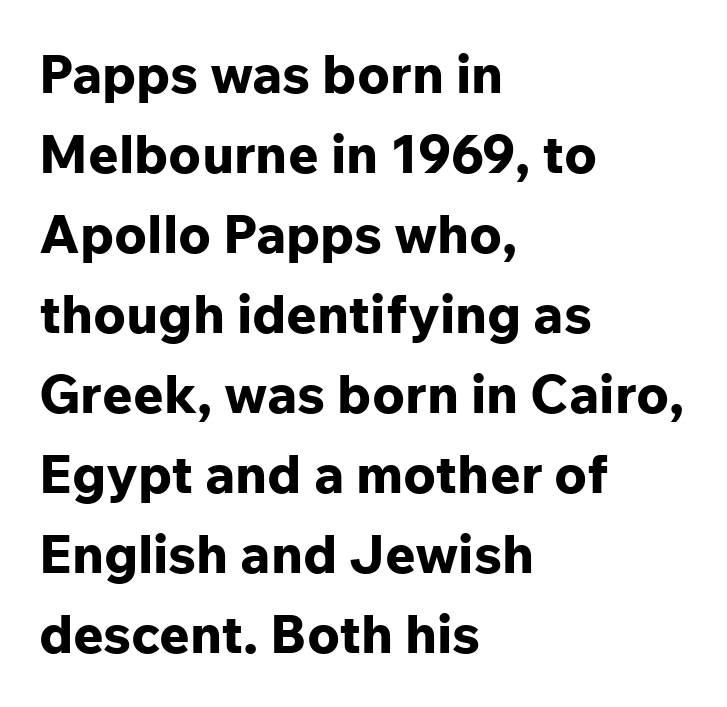
The image shows 53 px bold sans-serif type, upright; set left-aligned, normal line spacing (1.51x), normal letter spacing, not underlined; low stroke contrast and a medium x-height.
